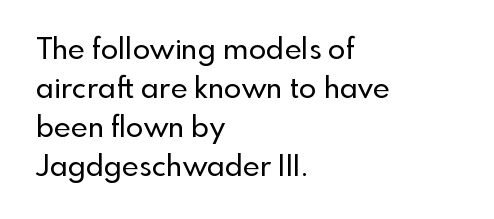
Q: Is the text italic (slanted)? A: No, it is upright.
Q: Is the typeface a serif or a sans-serif typeface? A: Sans-serif.
Q: Is the text underlined? A: No.
Q: How is the paragraph aligned? A: Left-aligned.
Q: Is the spacing between letters normal or unusually wide? A: Normal.
Q: Is the spacing between lines tight, normal or loose? A: Normal.
Q: Width (condensed, normal, or wide)? A: Normal.
Q: x-height? A: Small.
Q: Monospaced? A: No.
